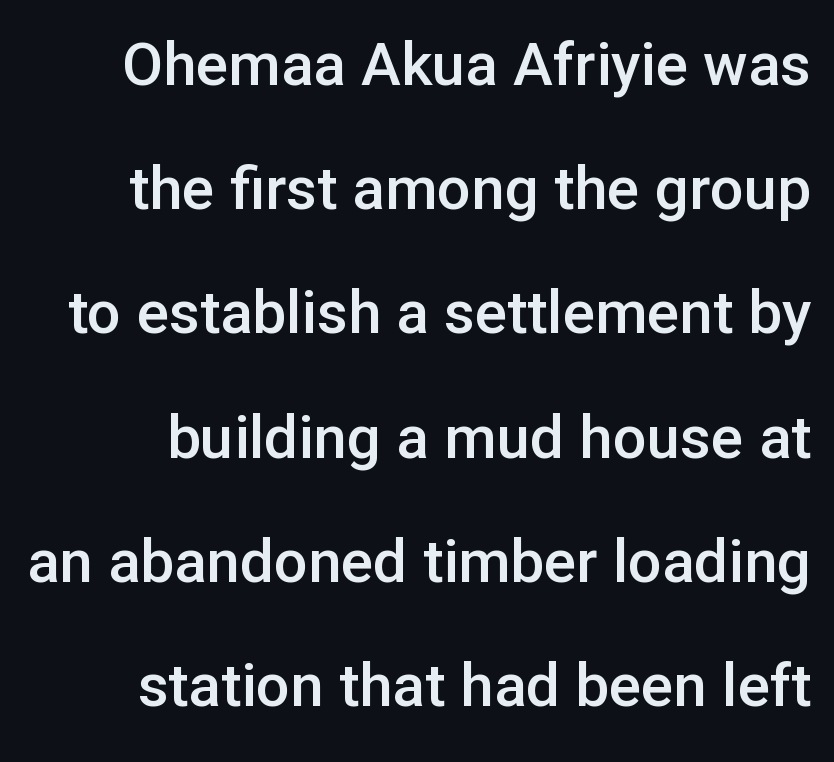
Q: Is the text bold? A: Semi-bold.
Q: Is the text italic (slanted)? A: No, it is upright.
Q: Is the typeface a serif or a sans-serif typeface? A: Sans-serif.
Q: Is the text underlined? A: No.
Q: Is the spacing between letters normal or unusually wide? A: Normal.
Q: Is the spacing between lines tight, normal or loose? A: Loose.
Q: Width (condensed, normal, or wide)? A: Normal.
Q: Stroke contrast? A: Low.
Q: x-height? A: Medium.
Q: Monospaced? A: No.
